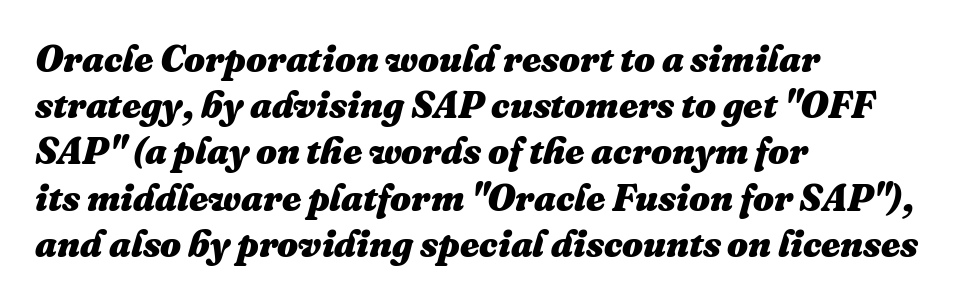
Characters follow at the spacing the type designer built in. Varying glyph widths throughout — classic text-font behaviour. You can tell it's italic because the verticals aren't actually vertical. The glyphs have the mass of a bold cut.
